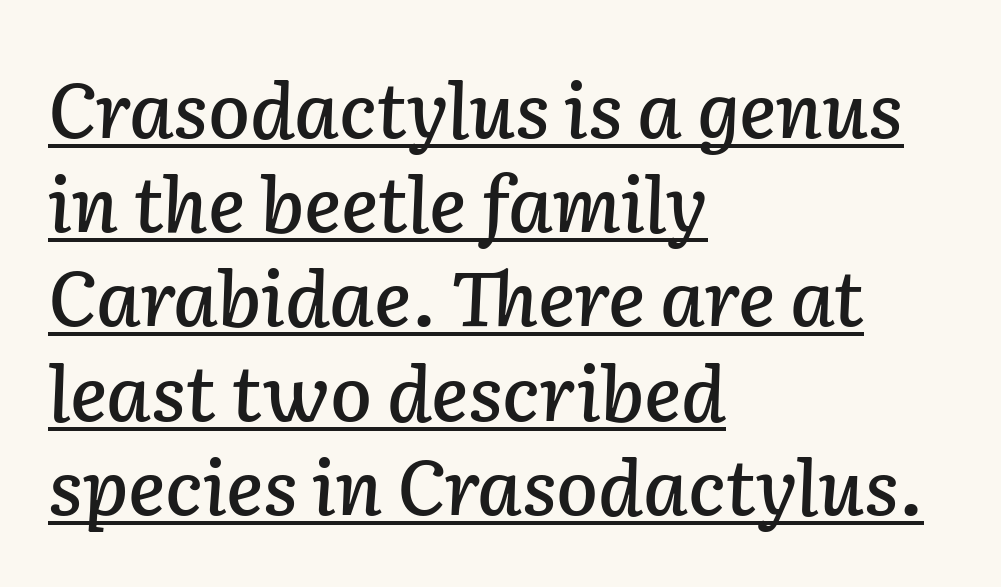
{"italic": "yes", "lean": "right", "slant_degrees": 2, "width": "normal", "stroke_contrast": "low", "x_height": "medium", "monospaced": "no", "underline": "yes", "align": "left", "line_spacing_ratio": 1.24, "letter_spacing": "normal", "letter_spacing_em": 0.0, "glyph_px": 76}
